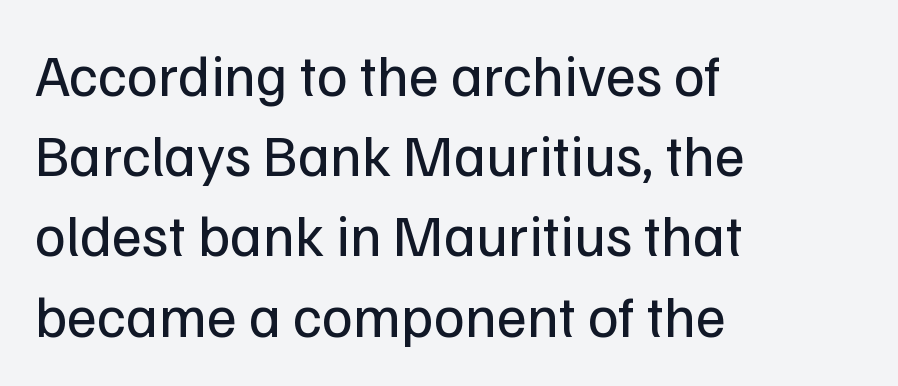
{"serif": "no", "italic": "no", "bold": "no", "weight": "regular", "width": "normal", "stroke_contrast": "low", "x_height": "medium", "monospaced": "no", "underline": "no", "align": "left", "line_spacing": "normal", "line_spacing_ratio": 1.36, "letter_spacing": "normal", "letter_spacing_em": 0.0, "glyph_px": 59}
